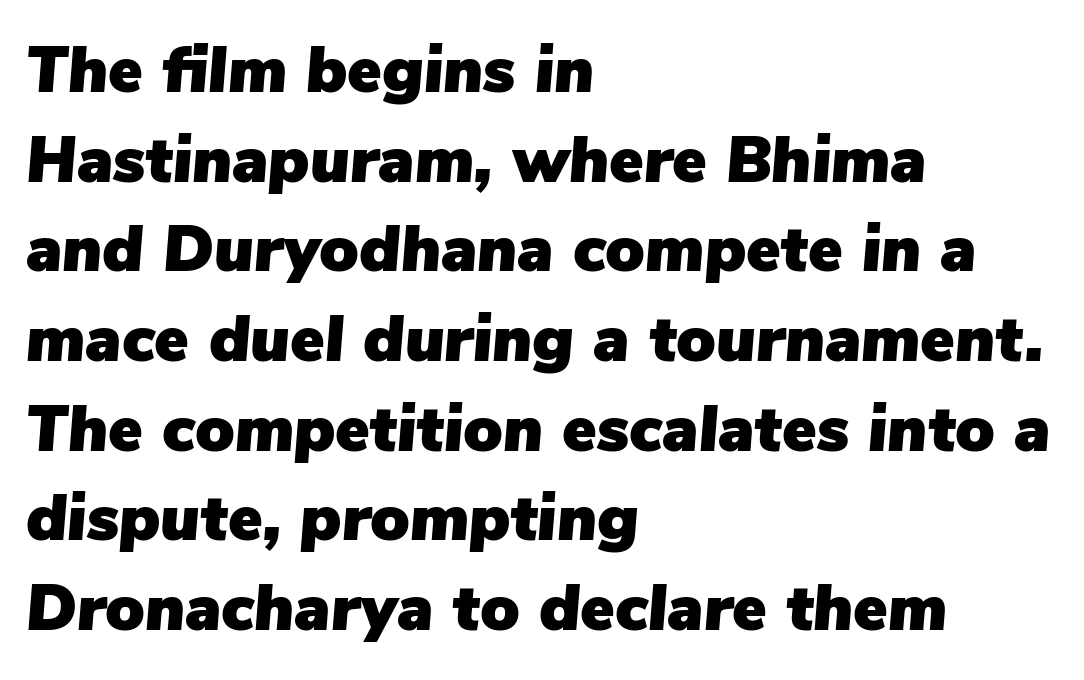
Q: Is the text italic (slanted)? A: Yes, it leans right by about 5 degrees.
Q: Is the text underlined? A: No.
Q: How is the paragraph aligned? A: Left-aligned.
Q: Is the spacing between letters normal or unusually wide? A: Normal.
Q: Is the spacing between lines tight, normal or loose? A: Normal.
Q: Width (condensed, normal, or wide)? A: Normal.
Q: Stroke contrast? A: Low.
Q: x-height? A: Medium.
Q: Monospaced? A: No.
